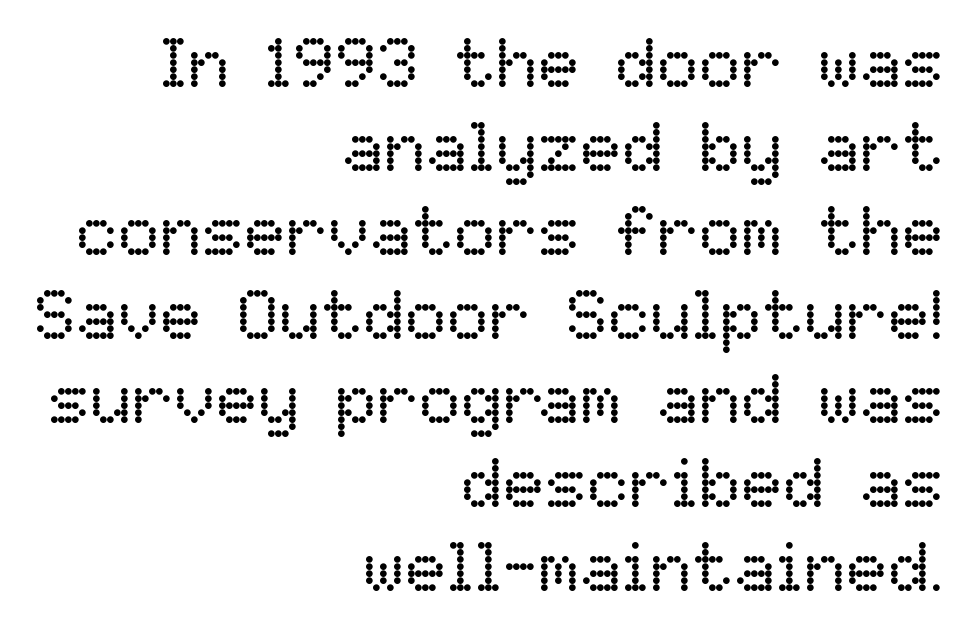
The image shows 70 px regular-weight type, upright; set right-aligned, line spacing 1.2x, normal letter spacing, not underlined; low stroke contrast and a medium x-height.
